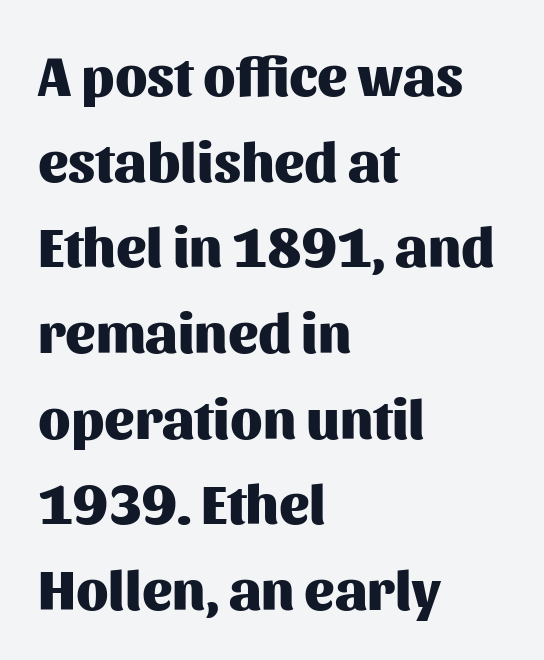
Q: Is the text bold? A: Yes.
Q: Is the text italic (slanted)? A: No, it is upright.
Q: Is the typeface a serif or a sans-serif typeface? A: Sans-serif.
Q: Is the text underlined? A: No.
Q: How is the paragraph aligned? A: Left-aligned.
Q: Is the spacing between letters normal or unusually wide? A: Normal.
Q: Is the spacing between lines tight, normal or loose? A: Normal.
Q: Width (condensed, normal, or wide)? A: Normal.
Q: Stroke contrast? A: Medium.
Q: x-height? A: Medium.
Q: Monospaced? A: No.
